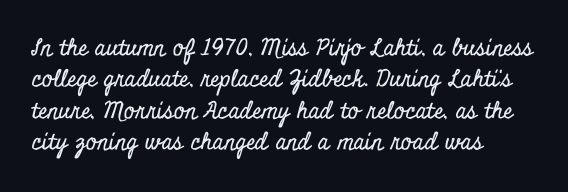
Q: Is the text italic (slanted)? A: Yes.
Q: Is the text underlined? A: No.
Q: How is the paragraph aligned? A: Left-aligned.
Q: Is the spacing between letters normal or unusually wide? A: Normal.
Q: Is the spacing between lines tight, normal or loose? A: Normal.
